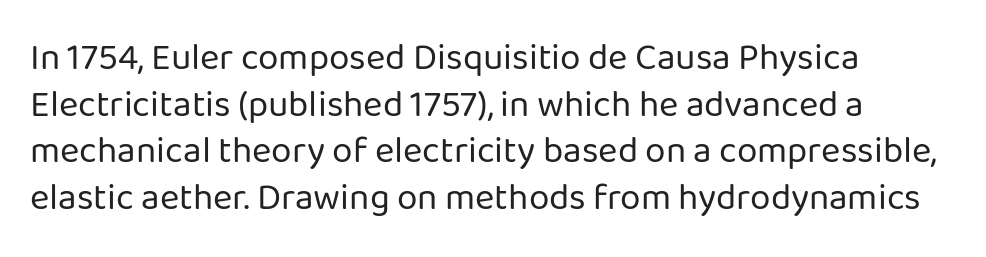
{"serif": "no", "italic": "no", "bold": "no", "weight": "regular", "width": "normal", "stroke_contrast": "low", "x_height": "medium", "monospaced": "no", "underline": "no", "align": "left", "line_spacing": "normal", "line_spacing_ratio": 1.26, "letter_spacing": "normal", "letter_spacing_em": 0.0, "glyph_px": 37}
